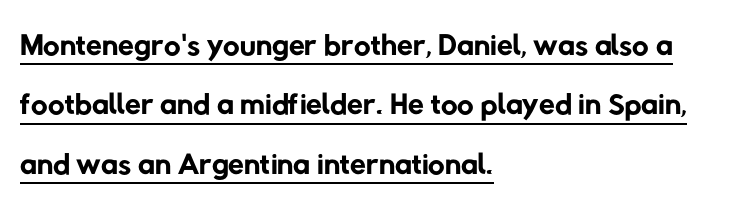
This is underlined copy, the kind a proofreader might mark for attention. Nothing heavy about these letters — not bold at all. This sample uses a sans-serif face. Glyph-to-glyph distance matches everyday printed text.
